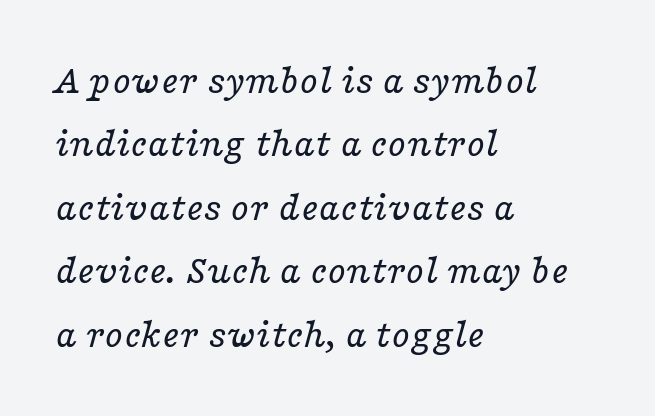
Q: Is the text bold? A: No.
Q: Is the text italic (slanted)? A: Yes, it leans right by about 16 degrees.
Q: Is the typeface a serif or a sans-serif typeface? A: Serif.
Q: Is the text underlined? A: No.
Q: How is the paragraph aligned? A: Left-aligned.
Q: Is the spacing between letters normal or unusually wide? A: Normal.
Q: Is the spacing between lines tight, normal or loose? A: Normal.
Q: Width (condensed, normal, or wide)? A: Wide.
Q: Stroke contrast? A: Low.
Q: x-height? A: Medium.
Q: Monospaced? A: No.
